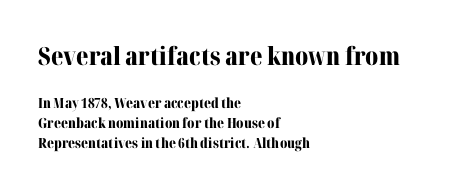
A typesetter would mark this as roman, not italic. These lines stack with their left ends in a neat column. The space between consecutive lines is moderate. What weight is shown? A full bold with thick strokes.
